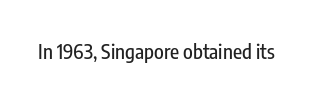
Q: Is the text italic (slanted)? A: No, it is upright.
Q: Is the text underlined? A: No.
Q: Is the spacing between letters normal or unusually wide? A: Normal.
